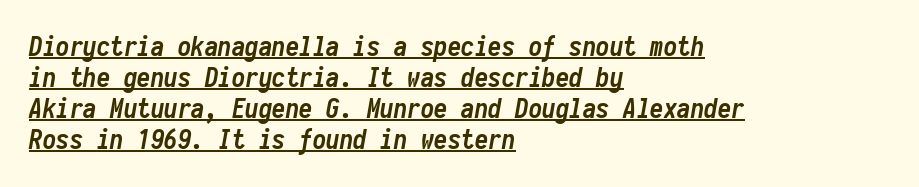
{"italic": "yes", "lean": "right", "slant_degrees": 10, "bold": "yes", "underline": "yes", "align": "left", "line_spacing": "tight", "line_spacing_ratio": 1.15, "letter_spacing": "normal", "letter_spacing_em": 0.0, "glyph_px": 27}
